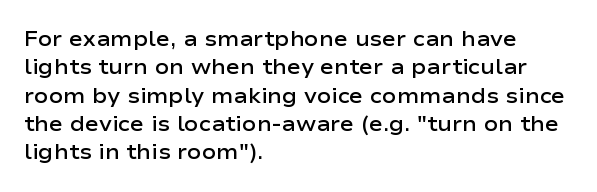
{"italic": "no", "bold": "semi", "underline": "no", "align": "left", "line_spacing": "normal", "line_spacing_ratio": 1.35, "letter_spacing": "normal", "letter_spacing_em": 0.0, "glyph_px": 21}
